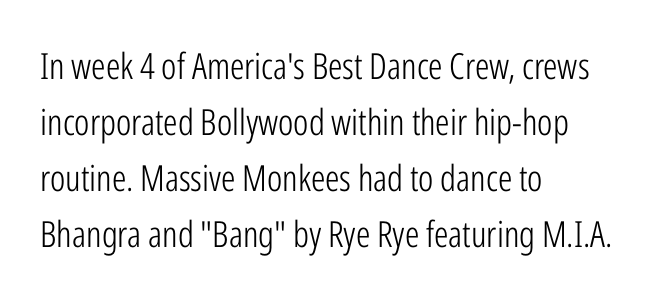
The image shows 36 px light, condensed sans-serif type, upright; set left-aligned, normal line spacing (1.56x), normal letter spacing, not underlined; low stroke contrast and a medium x-height.
